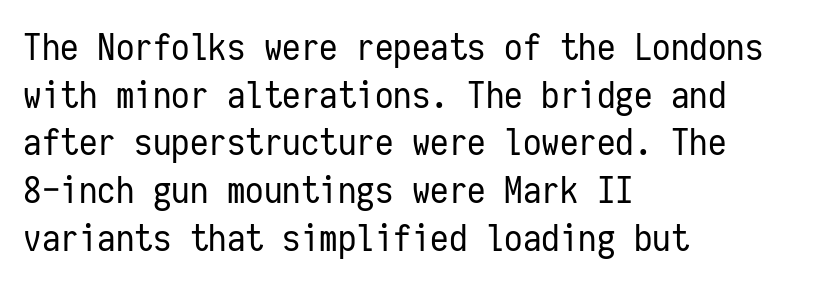
{"serif": "no", "italic": "no", "bold": "no", "weight": "regular", "width": "condensed", "stroke_contrast": "low", "x_height": "medium", "monospaced": "yes", "underline": "no", "align": "left", "line_spacing": "normal", "line_spacing_ratio": 1.29, "letter_spacing": "normal", "letter_spacing_em": 0.0, "glyph_px": 37}
